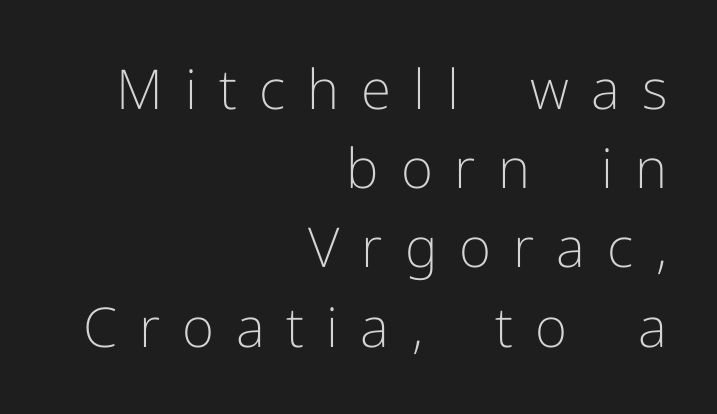
The image shows 55 px light sans-serif type, upright; set right-aligned, normal line spacing (1.44x), unusually wide letter spacing (+0.4 em), not underlined; low stroke contrast and a medium x-height.
